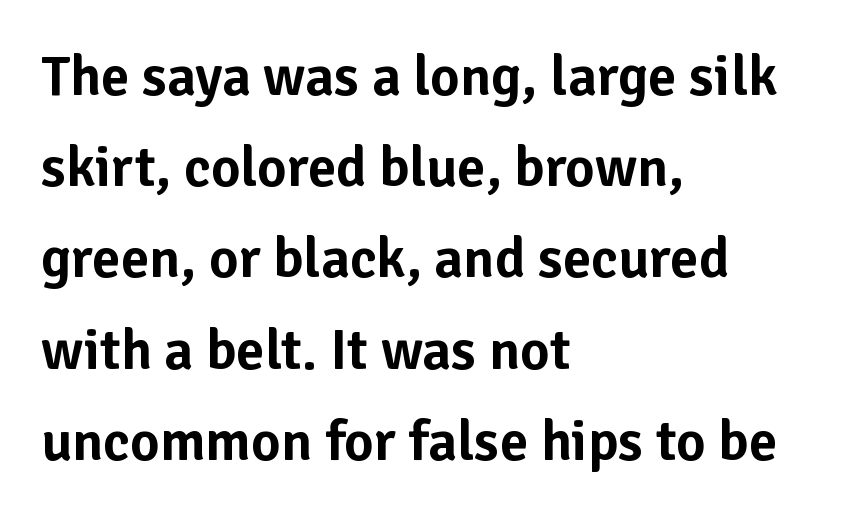
{"serif": "no", "italic": "no", "width": "normal", "stroke_contrast": "low", "x_height": "medium", "monospaced": "no", "underline": "no", "align": "left", "line_spacing": "normal", "line_spacing_ratio": 1.6, "letter_spacing": "normal", "letter_spacing_em": 0.0, "glyph_px": 57}
